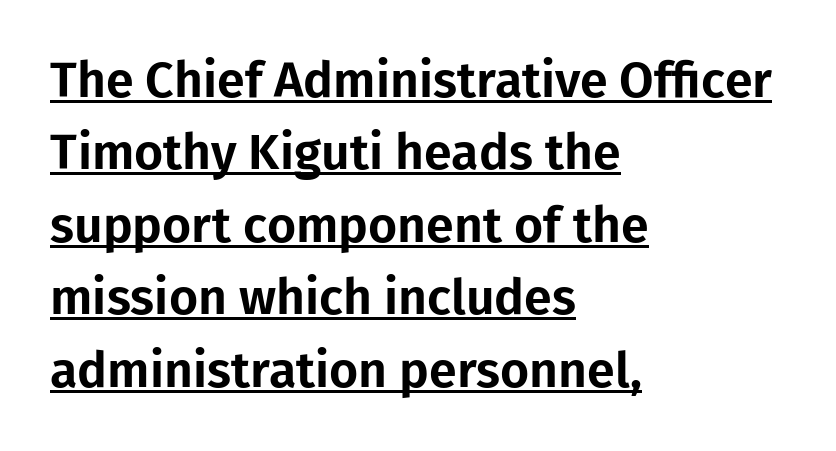
Q: Is the text italic (slanted)? A: No, it is upright.
Q: Is the typeface a serif or a sans-serif typeface? A: Sans-serif.
Q: Is the text underlined? A: Yes.
Q: How is the paragraph aligned? A: Left-aligned.
Q: Is the spacing between letters normal or unusually wide? A: Normal.
Q: Is the spacing between lines tight, normal or loose? A: Normal.
Q: Width (condensed, normal, or wide)? A: Normal.
Q: Stroke contrast? A: Low.
Q: x-height? A: Medium.
Q: Monospaced? A: No.
